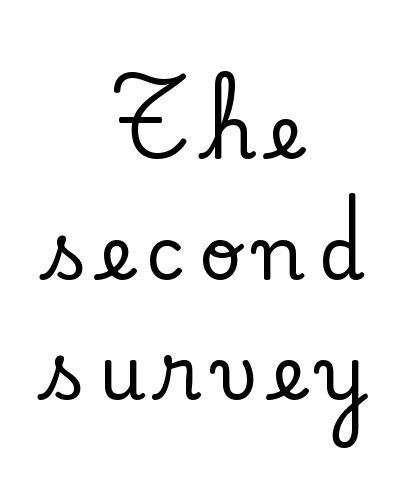
The image shows 74 px serif type, upright; set centered, normal line spacing (1.63x), not underlined; low stroke contrast and a small x-height.
